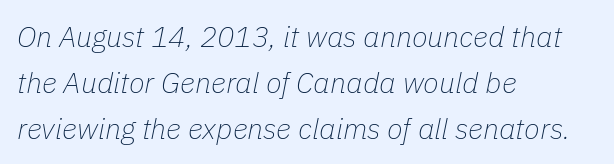
Q: Is the text bold? A: No.
Q: Is the text italic (slanted)? A: Yes, it leans right by about 11 degrees.
Q: Is the text underlined? A: No.
Q: How is the paragraph aligned? A: Left-aligned.
Q: Is the spacing between letters normal or unusually wide? A: Normal.
Q: Is the spacing between lines tight, normal or loose? A: Normal.
Q: Width (condensed, normal, or wide)? A: Normal.
Q: Stroke contrast? A: Low.
Q: x-height? A: Medium.
Q: Monospaced? A: No.
